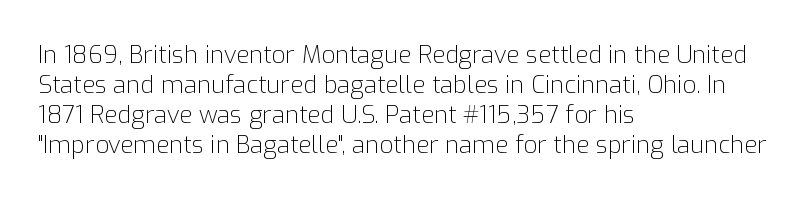
Honestly, there is no underline to notice here at all. The font's upright variant was chosen for this text. Horizontally, the lines are justified to the leading edge only. Bold? No — there's no thickening of the strokes.
